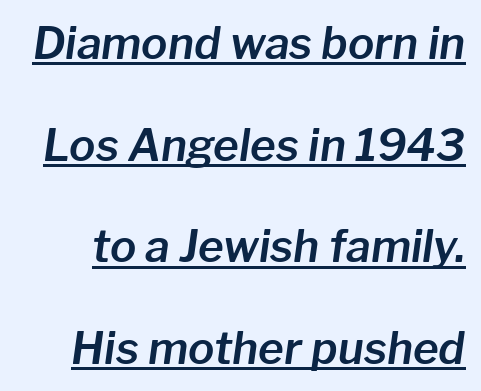
The image shows 44 px text type, italic (leaning right); set loose line spacing (2.31x), normal letter spacing, underlined; low stroke contrast and a medium x-height.
